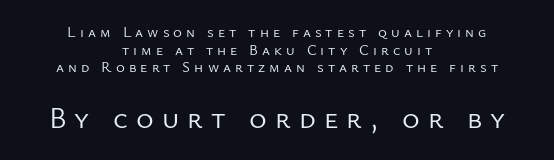
Q: Is the text bold? A: No.
Q: Is the text italic (slanted)? A: No, it is upright.
Q: Is the typeface a serif or a sans-serif typeface? A: Sans-serif.
Q: Is the text underlined? A: No.
Q: How is the paragraph aligned? A: Centered.
Q: Is the spacing between letters normal or unusually wide? A: Unusually wide.
Q: Which block of text is set in a larger size, the first (top) or the second (bottom)? A: The second (bottom) one.
Q: Width (condensed, normal, or wide)? A: Normal.
Q: Stroke contrast? A: Low.
Q: x-height? A: Medium.
Q: Monospaced? A: No.
